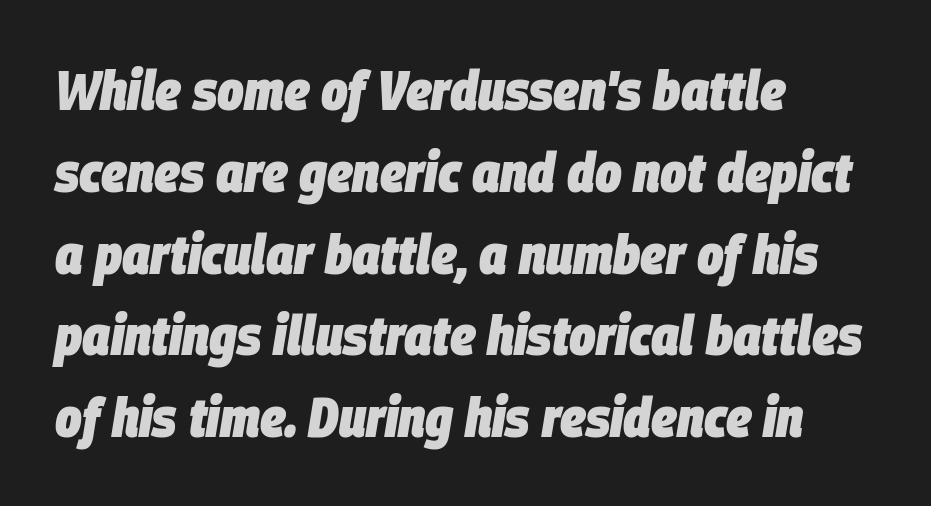
Q: Is the text bold? A: Yes.
Q: Is the text italic (slanted)? A: Yes, it leans right by about 9 degrees.
Q: Is the text underlined? A: No.
Q: How is the paragraph aligned? A: Left-aligned.
Q: Is the spacing between letters normal or unusually wide? A: Normal.
Q: Is the spacing between lines tight, normal or loose? A: Normal.
Q: Width (condensed, normal, or wide)? A: Condensed.
Q: Stroke contrast? A: Low.
Q: x-height? A: Large.
Q: Monospaced? A: No.
